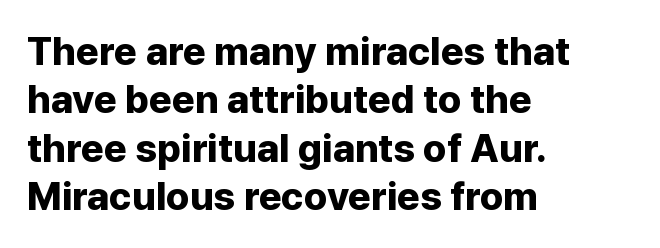
The image shows 39 px bold sans-serif type, upright; set left-aligned, line spacing 1.24x, normal letter spacing, not underlined; low stroke contrast and a medium x-height.
